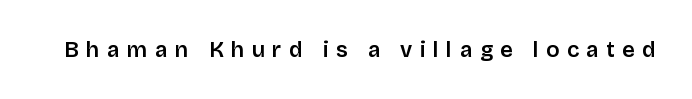
{"italic": "no", "underline": "no", "letter_spacing": "wide", "letter_spacing_em": 0.34, "glyph_px": 22}
